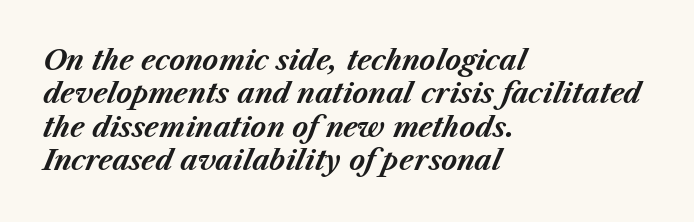
Italic? Definitely — the glyphs are oblique. Lines of text with bare space underneath. The letters are bold, with thick, heavy strokes. These lines stack with their left ends in a neat column.
